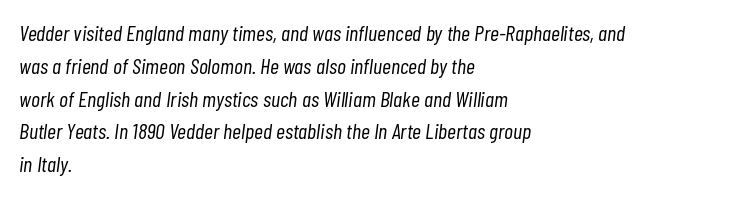
This rendering uses left alignment, leaving the right contour irregular. Normally led — the rows are evenly, conventionally spaced. Vertical stems look standard width or narrower in stroke. Looking at the ascenders, they clearly lean.
